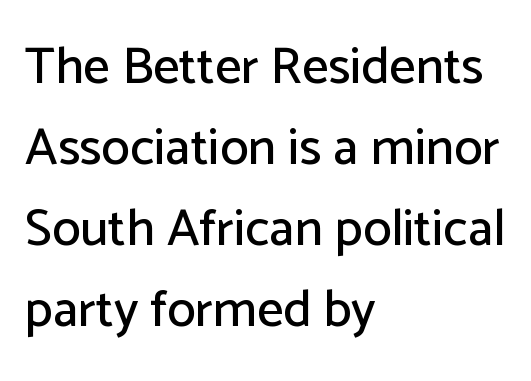
{"serif": "no", "italic": "no", "width": "normal", "stroke_contrast": "low", "x_height": "medium", "monospaced": "no", "underline": "no", "align": "left", "line_spacing": "normal", "line_spacing_ratio": 1.56, "letter_spacing": "normal", "letter_spacing_em": 0.0, "glyph_px": 52}
